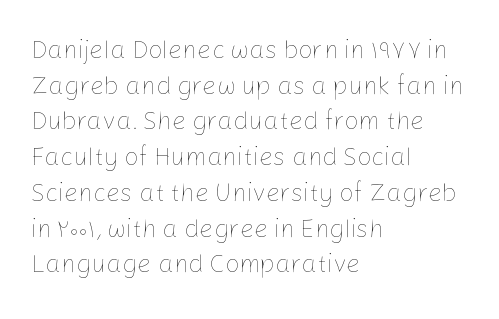
{"italic": "no", "bold": "no", "underline": "no", "align": "left", "line_spacing": "normal", "line_spacing_ratio": 1.43, "letter_spacing": "normal", "letter_spacing_em": 0.0, "glyph_px": 25}
